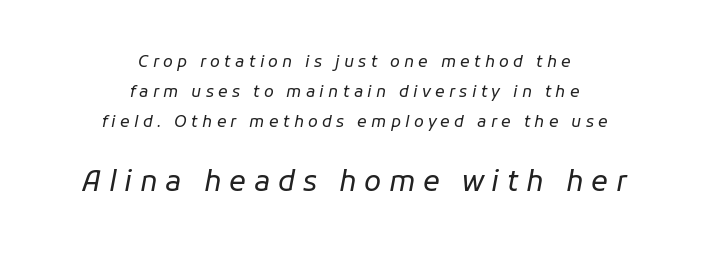
Q: Is the text bold? A: No.
Q: Is the text italic (slanted)? A: Yes, it leans right by about 11 degrees.
Q: Is the text underlined? A: No.
Q: How is the paragraph aligned? A: Centered.
Q: Is the spacing between letters normal or unusually wide? A: Unusually wide.
Q: Which block of text is set in a larger size, the first (top) or the second (bottom)? A: The second (bottom) one.
Q: Width (condensed, normal, or wide)? A: Normal.
Q: Stroke contrast? A: Low.
Q: x-height? A: Medium.
Q: Monospaced? A: No.
